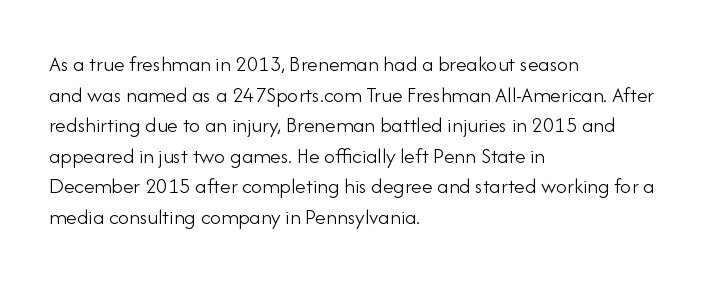
Q: Is the text bold? A: No.
Q: Is the text italic (slanted)? A: No, it is upright.
Q: Is the text underlined? A: No.
Q: How is the paragraph aligned? A: Left-aligned.
Q: Is the spacing between letters normal or unusually wide? A: Normal.
Q: Is the spacing between lines tight, normal or loose? A: Normal.
